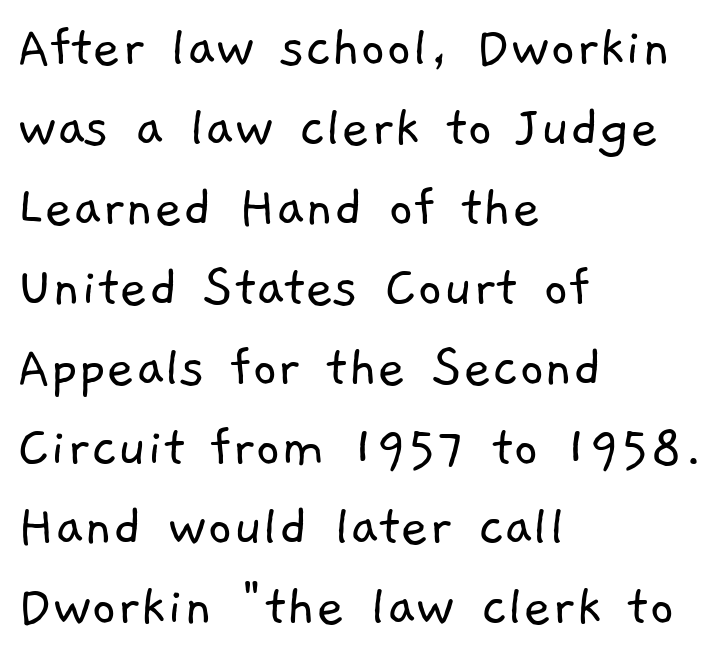
The image shows 61 px light sans-serif type; set left-aligned, normal line spacing (1.31x), normal letter spacing, not underlined; low stroke contrast and a medium x-height.
